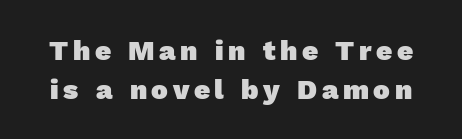
What's the leading like? Ordinary, nothing unusual. The designer went with a sans here, leaving each stem footless. Heavy-handed strokes throughout: this text is bold. This rendering features lettering with no underline. Note the varied advance widths — an 'i' is clearly narrower than an 'm'.
